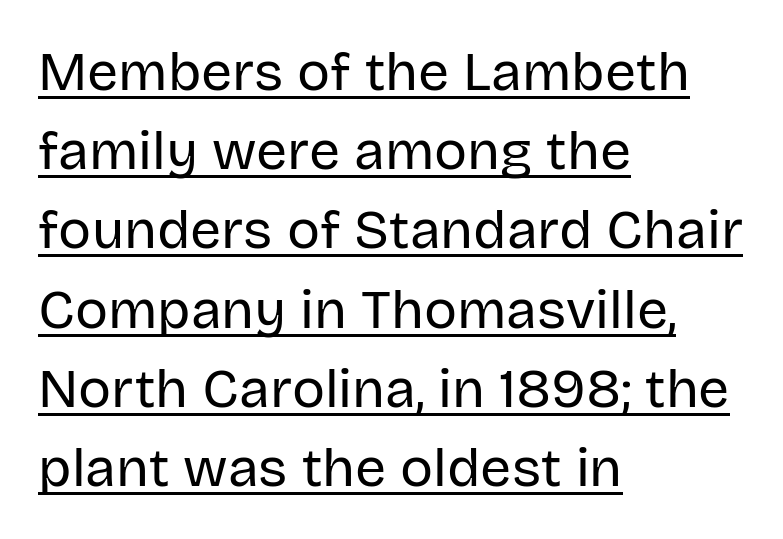
No heavy texture on the line: the type isn't bold. Does extra space separate the letters? No, they use regular spacing. A continuous stroke trails under the words, as in a hyperlink. Notice how descenders clear the ascenders below comfortably — that's standard leading.
